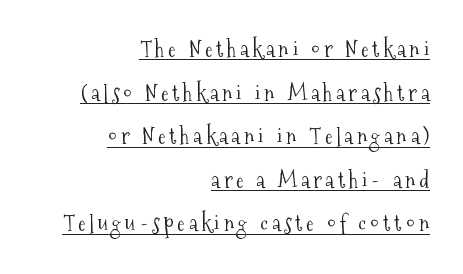
Q: Is the text bold? A: No.
Q: Is the text italic (slanted)? A: No, it is upright.
Q: Is the text underlined? A: Yes.
Q: How is the paragraph aligned? A: Right-aligned.
Q: Is the spacing between lines tight, normal or loose? A: Loose.
